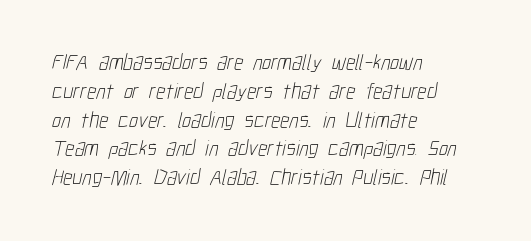
The image shows 22 px text type; set left-aligned, normal line spacing (1.31x), normal letter spacing, not underlined.
